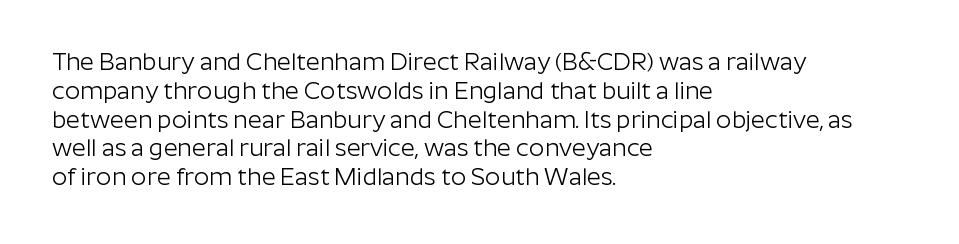
Q: Is the text bold? A: No.
Q: Is the text italic (slanted)? A: No, it is upright.
Q: Is the text underlined? A: No.
Q: How is the paragraph aligned? A: Left-aligned.
Q: Is the spacing between letters normal or unusually wide? A: Normal.
